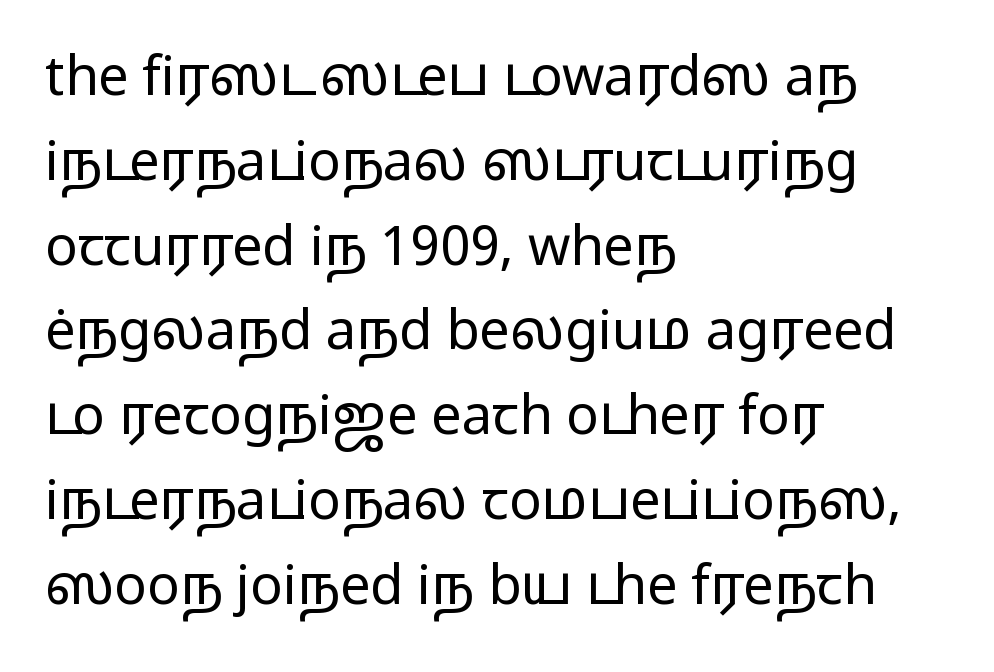
The image shows 54 px regular-weight, wide sans-serif type, upright; set left-aligned, normal line spacing (1.57x), normal letter spacing, not underlined; low stroke contrast and a medium x-height.
